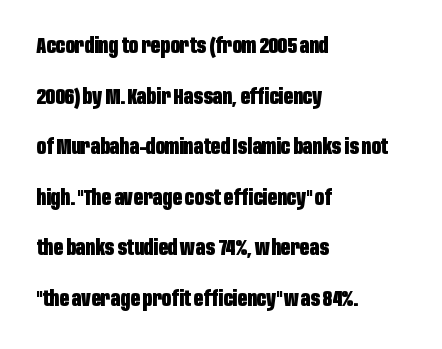
The passage shown is emphatically bold. How are the letters spaced? Ordinarily, with no added tracking. Vertical spacing — loose. This is roman type, the default non-slanted kind. The text block is weighted toward the left margin, trailing off unevenly rightward. Underline: absent.
